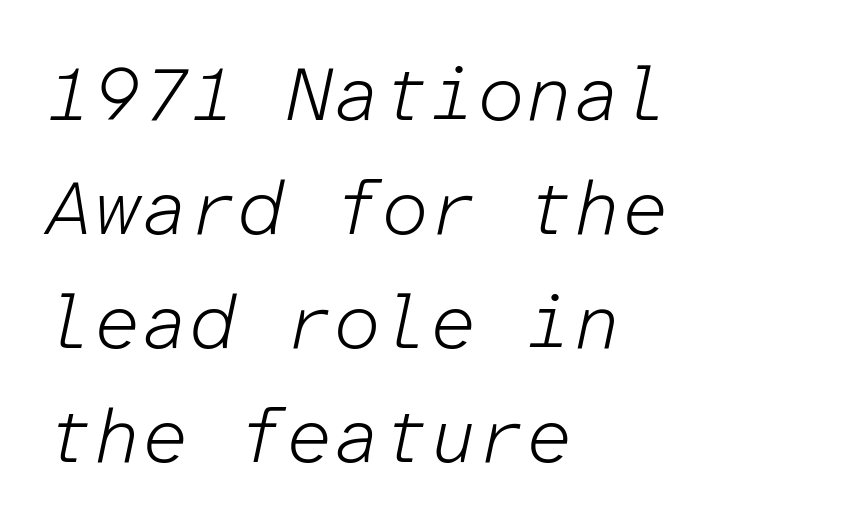
Notice how the stems are inclined rather than vertical — that's the hallmark of italics. These lines keep a tight, regular rhythm from letter to letter. The string is rendered with underlining switched off. Heaviness? Minimal to ordinary, like unemphasized prose. Line starts are locked; line ends wander. Horizontal bands of white between lines are of average thickness.
